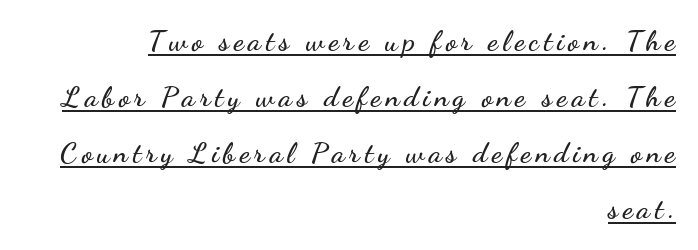
{"serif": "no", "width": "wide", "stroke_contrast": "low", "x_height": "small", "monospaced": "no", "underline": "yes", "align": "right", "line_spacing": "loose", "line_spacing_ratio": 1.93, "glyph_px": 29}
